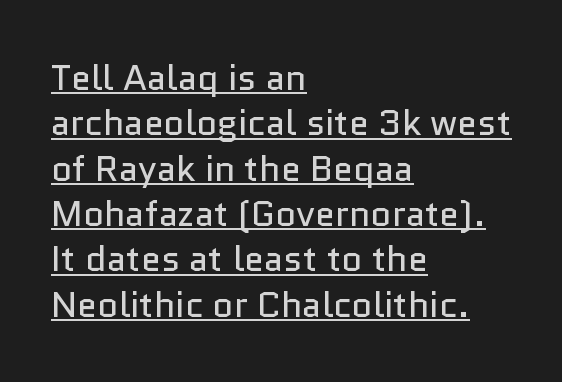
The space between consecutive lines is moderate. Does the copy run flush right? No — it runs flush left. Caption: lettering with a line underneath. The typesetting does not lean heavy: it is not bold. You could call the tracking neutral — neither tight nor loose.
